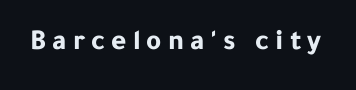
The image shows 29 px bold sans-serif type, upright; set unusually wide letter spacing (+0.21 em), not underlined; low stroke contrast and a medium x-height.
